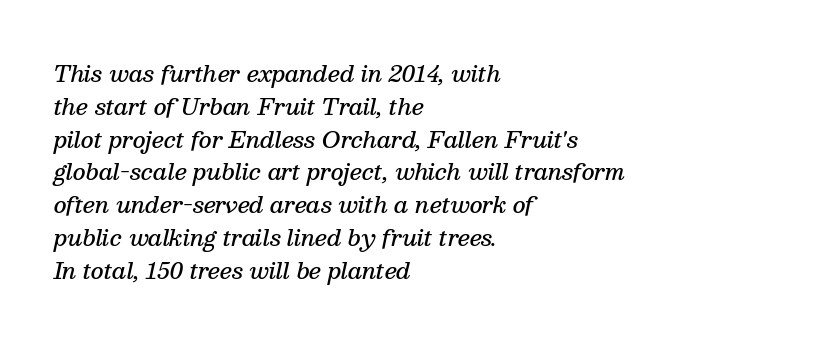
Q: Is the text bold? A: Semi-bold.
Q: Is the text italic (slanted)? A: Yes, it leans right by about 13 degrees.
Q: Is the text underlined? A: No.
Q: How is the paragraph aligned? A: Left-aligned.
Q: Is the spacing between letters normal or unusually wide? A: Normal.
Q: Is the spacing between lines tight, normal or loose? A: Normal.
